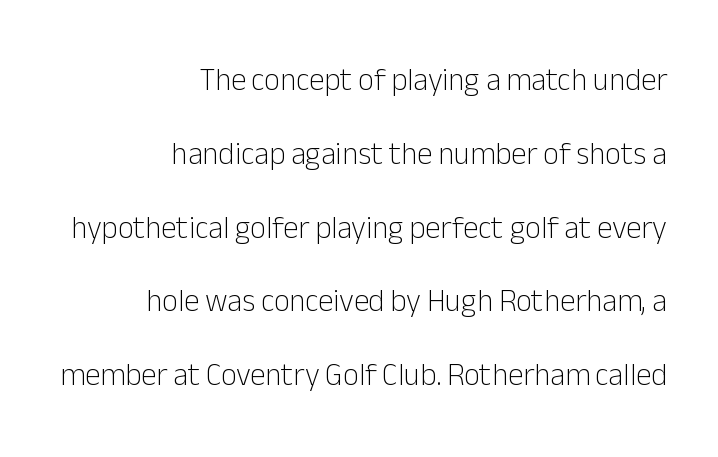
Q: Is the text bold? A: No.
Q: Is the text italic (slanted)? A: No, it is upright.
Q: Is the typeface a serif or a sans-serif typeface? A: Sans-serif.
Q: Is the text underlined? A: No.
Q: How is the paragraph aligned? A: Right-aligned.
Q: Is the spacing between letters normal or unusually wide? A: Normal.
Q: Is the spacing between lines tight, normal or loose? A: Loose.
Q: Width (condensed, normal, or wide)? A: Normal.
Q: Stroke contrast? A: Low.
Q: x-height? A: Medium.
Q: Monospaced? A: No.
